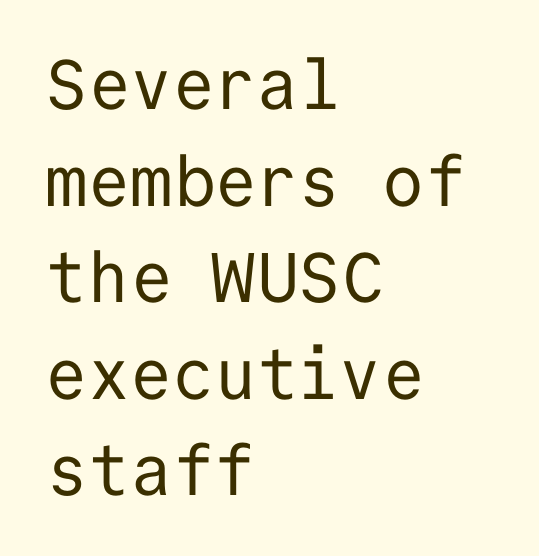
{"serif": "no", "italic": "no", "bold": "no", "weight": "regular", "width": "normal", "stroke_contrast": "low", "x_height": "medium", "monospaced": "yes", "underline": "no", "align": "left", "line_spacing": "normal", "line_spacing_ratio": 1.38, "letter_spacing": "normal", "letter_spacing_em": 0.0, "glyph_px": 70}
